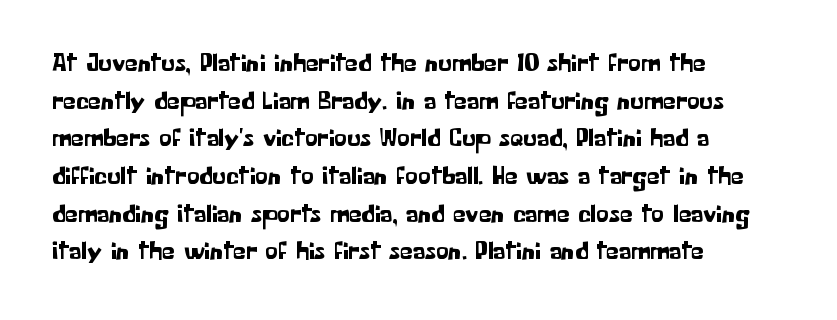
Q: Is the text italic (slanted)? A: No, it is upright.
Q: Is the text underlined? A: No.
Q: How is the paragraph aligned? A: Left-aligned.
Q: Is the spacing between letters normal or unusually wide? A: Normal.
Q: Is the spacing between lines tight, normal or loose? A: Normal.
